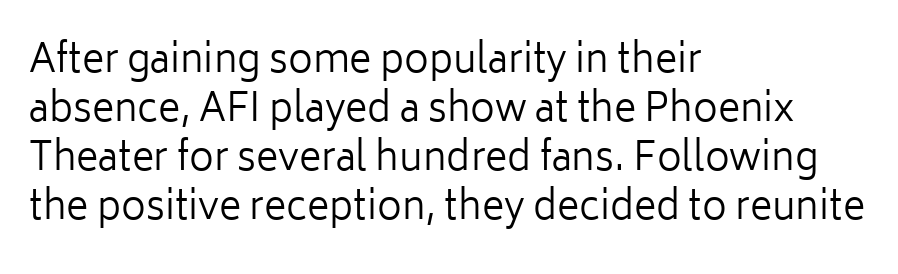
The image shows 38 px regular-weight sans-serif type, upright; set left-aligned, normal line spacing (1.29x), normal letter spacing, not underlined; low stroke contrast and a medium x-height.
